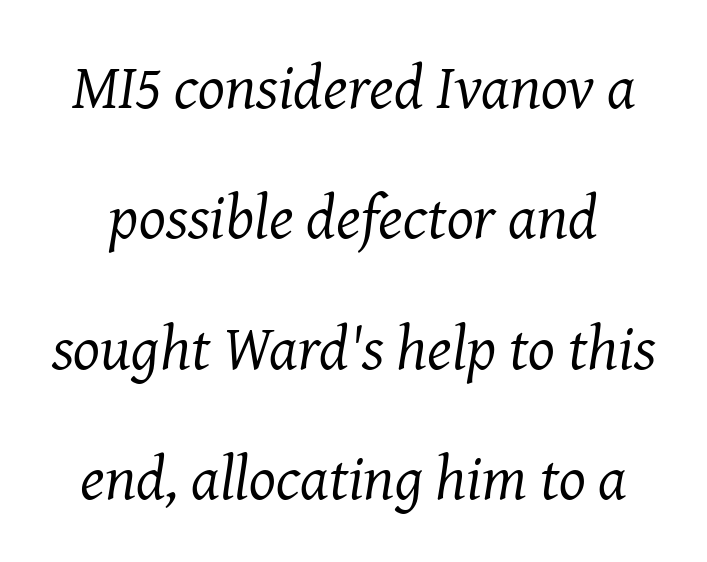
Nobody touched the tracking dial on this one. The font family rendered here belongs to the serif group. A great deal of white space separates one row of letters from the next. The lettering tilts uniformly, giving the passage an italic look. Is this a heavy cut? Hardly; it is regular or lighter. The rendering uses natural spacing where letterforms have individual widths.
